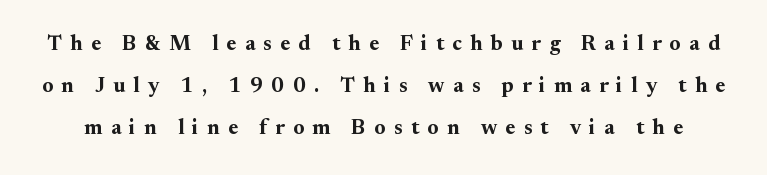
The image shows 21 px bold type, upright; set loose line spacing (2.01x), unusually wide letter spacing (+0.4 em), not underlined.
